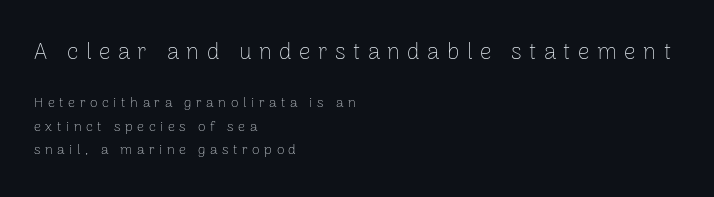
Q: Is the text bold? A: No.
Q: Is the text italic (slanted)? A: No, it is upright.
Q: Is the text underlined? A: No.
Q: How is the paragraph aligned? A: Left-aligned.
Q: Is the spacing between letters normal or unusually wide? A: Unusually wide.
Q: Is the spacing between lines tight, normal or loose? A: Normal.
Q: Which block of text is set in a larger size, the first (top) or the second (bottom)? A: The first (top) one.
